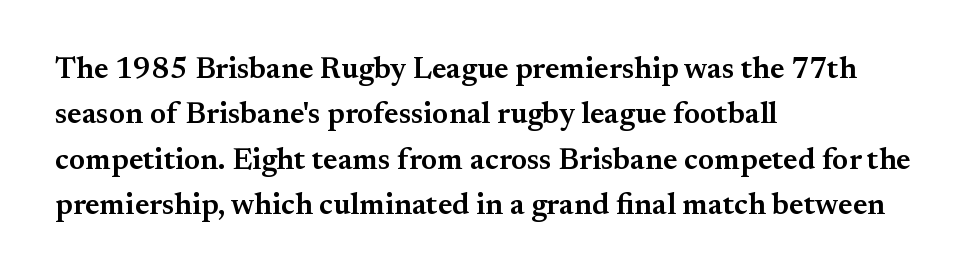
The image shows 30 px semibold serif type, upright; set left-aligned, normal line spacing (1.51x), normal letter spacing, not underlined; medium stroke contrast and a small x-height.
